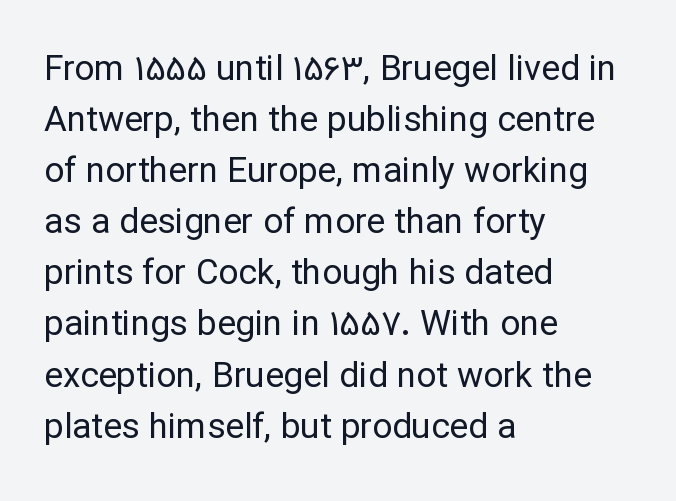
{"serif": "no", "italic": "no", "bold": "no", "weight": "regular", "width": "normal", "stroke_contrast": "low", "x_height": "medium", "monospaced": "no", "underline": "no", "align": "left", "line_spacing": "normal", "line_spacing_ratio": 1.46, "letter_spacing": "normal", "letter_spacing_em": 0.0, "glyph_px": 35}
